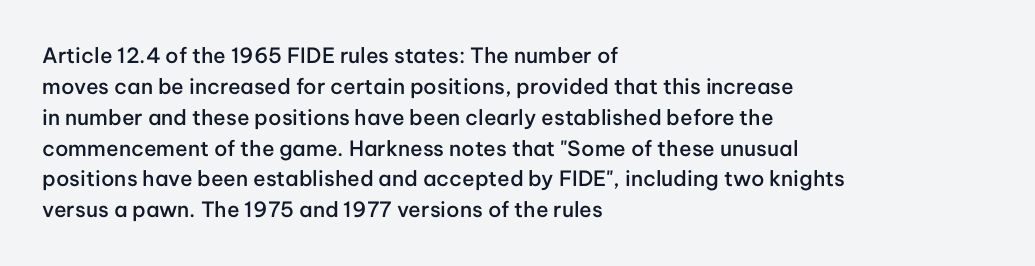
The image shows 21 px text type, upright; set left-aligned, normal line spacing (1.47x), normal letter spacing, not underlined.
